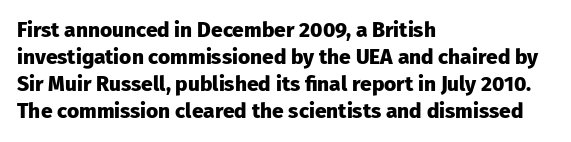
The space directly below the letters is spotless. In terms of leading, this rendering sits right in the middle. Notice how the stems are strictly vertical — no italics here. Honestly, the letter spacing is just normal — you wouldn't notice it. Typesetter's note: full bold, strokes at maximum text heaviness.
